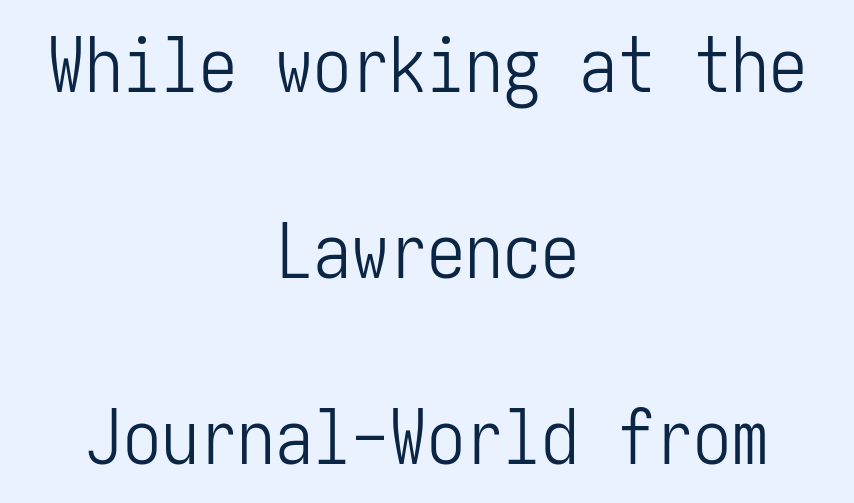
Line starts and ends both wander, symmetrically. If you measured baseline to baseline, you'd find a long distance. This is roman type, the default non-slanted kind. Words appear dense and cohesive because spacing is normal. The characters are drawn with everyday or finer stroke widths. No feet cap the strokes, marking this as sans-serif type.
